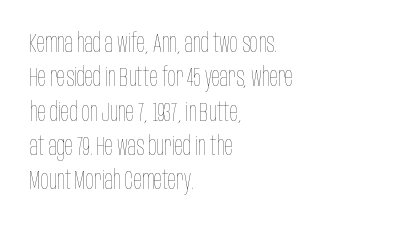
{"italic": "no", "bold": "no", "underline": "no", "align": "left", "line_spacing": "normal", "line_spacing_ratio": 1.27, "letter_spacing": "normal", "letter_spacing_em": 0.0, "glyph_px": 27}
